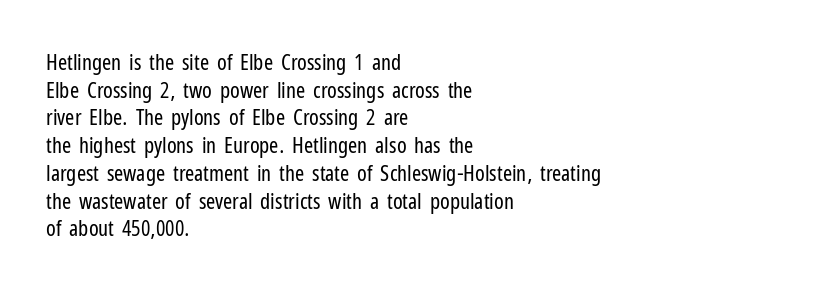
{"italic": "no", "bold": "no", "underline": "no", "align": "left", "line_spacing": "normal", "line_spacing_ratio": 1.26, "letter_spacing": "normal", "letter_spacing_em": 0.0, "glyph_px": 22}
